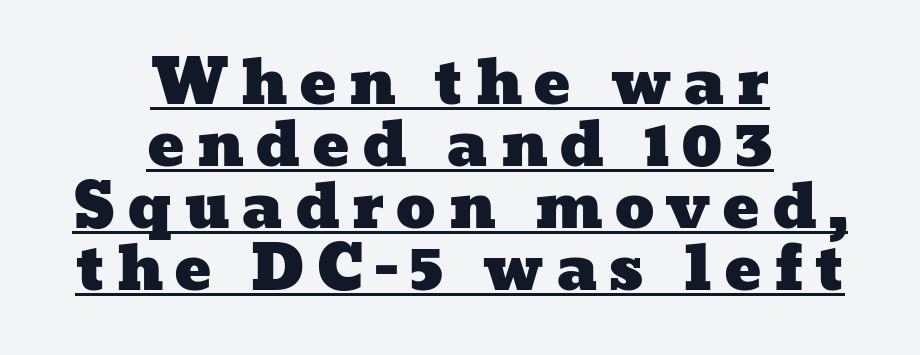
Q: Is the text underlined? A: Yes.
Q: How is the paragraph aligned? A: Centered.
Q: Is the spacing between lines tight, normal or loose? A: Tight.
Q: Width (condensed, normal, or wide)? A: Wide.
Q: Stroke contrast? A: Low.
Q: x-height? A: Medium.
Q: Monospaced? A: No.
